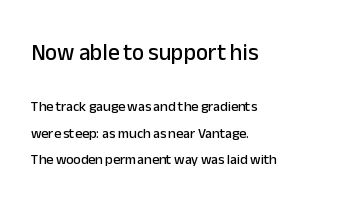
{"italic": "no", "underline": "no", "align": "left", "line_spacing": "loose", "line_spacing_ratio": 1.9, "letter_spacing": "normal", "letter_spacing_em": 0.0, "larger_block": "first", "size_ratio": 1.64, "glyph_px": 23}
